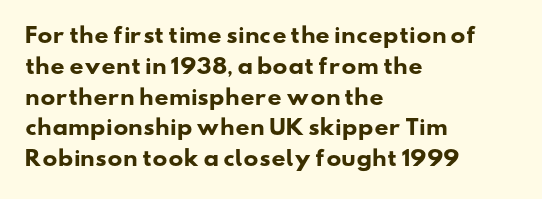
Q: Is the text bold? A: Yes.
Q: Is the text underlined? A: No.
Q: How is the paragraph aligned? A: Left-aligned.
Q: Is the spacing between letters normal or unusually wide? A: Normal.
Q: Is the spacing between lines tight, normal or loose? A: Normal.
